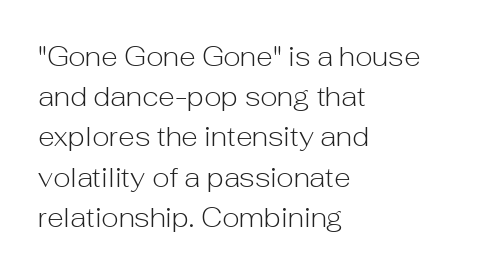
The image shows 27 px text type, upright; set left-aligned, normal line spacing (1.49x), normal letter spacing, not underlined.
